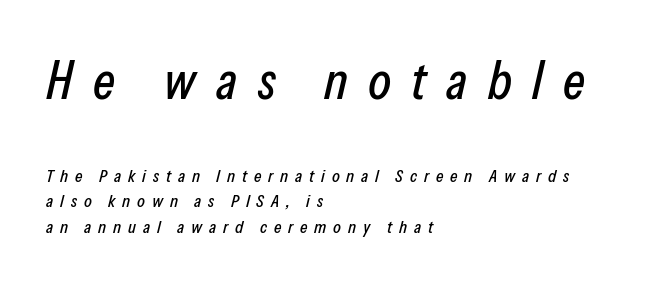
The image shows 53 px condensed type, italic (leaning right); set left-aligned, normal line spacing (1.42x), unusually wide letter spacing (+0.38 em), not underlined; the first (top) block is 2.94x larger; low stroke contrast and a medium x-height.
